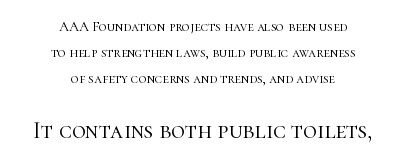
{"italic": "no", "bold": "no", "underline": "no", "align": "center", "line_spacing_ratio": 1.85, "letter_spacing": "normal", "letter_spacing_em": 0.0, "larger_block": "second", "size_ratio": 1.71, "glyph_px": 24}
